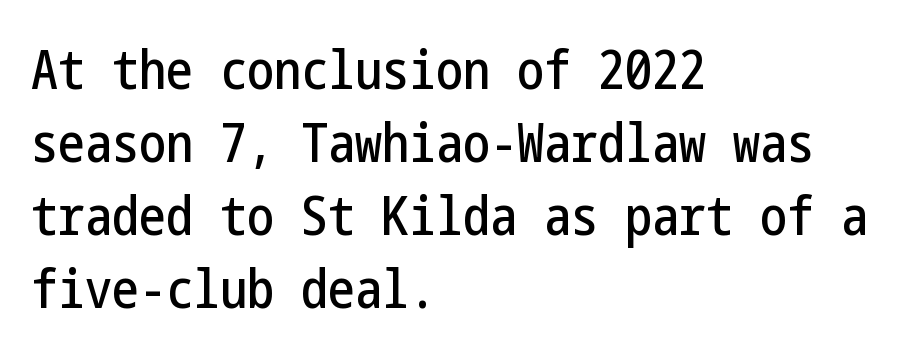
{"serif": "no", "italic": "no", "width": "condensed", "stroke_contrast": "low", "x_height": "medium", "underline": "no", "align": "left", "line_spacing": "normal", "line_spacing_ratio": 1.35, "letter_spacing": "normal", "letter_spacing_em": 0.0, "glyph_px": 54}
